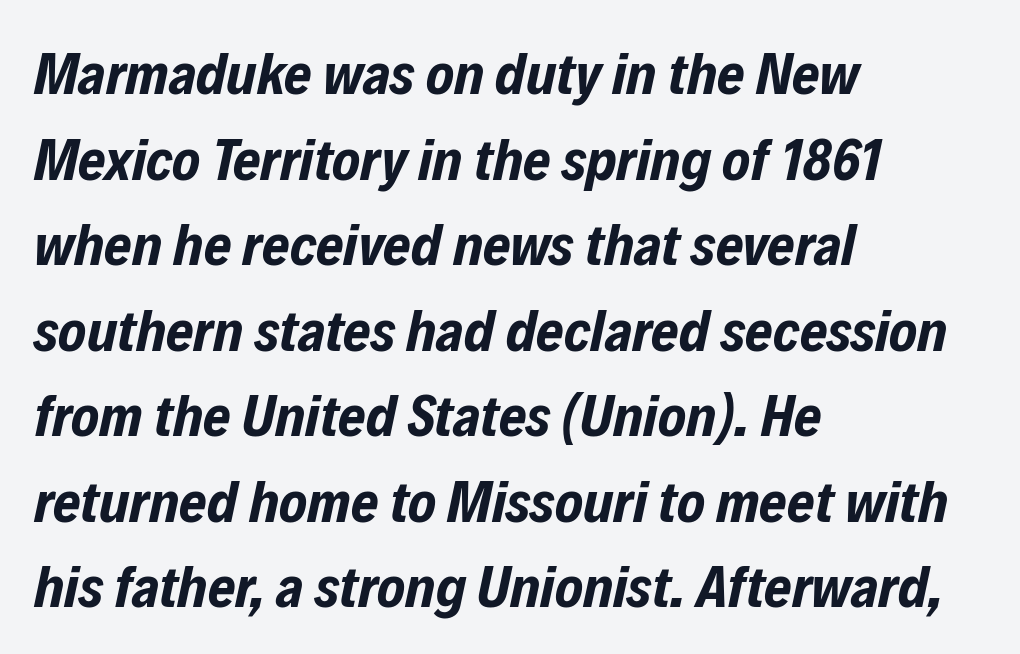
The image shows 59 px bold, condensed type, italic (leaning right); set left-aligned, normal line spacing (1.45x), normal letter spacing, not underlined; low stroke contrast and a medium x-height.
